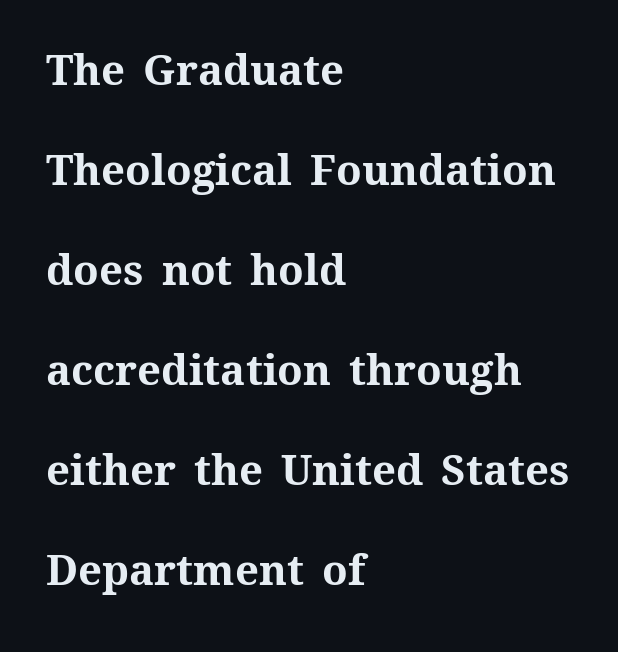
The passage shown is typed in a proportional face where columns would drift. The typesetter chose a ragged-right arrangement here. Leading is clearly above the norm, producing a sparse column. Unlike italic type, these characters show no tilt at all. Standard letterfit; no display-style spreading of the glyphs.
